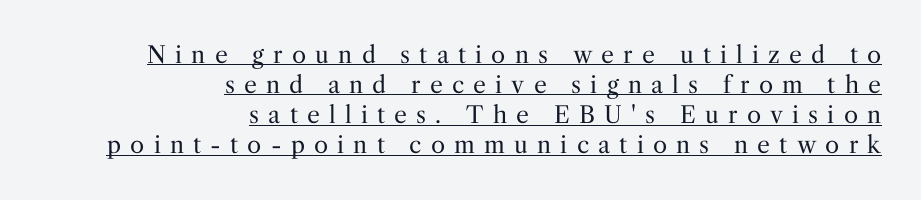
{"italic": "no", "bold": "no", "underline": "yes", "align": "right", "line_spacing": "normal", "line_spacing_ratio": 1.31, "letter_spacing": "wide", "letter_spacing_em": 0.4, "glyph_px": 23}
